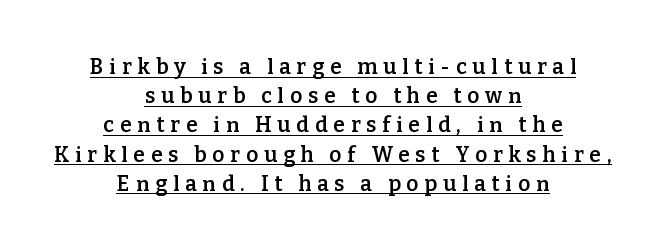
The glyphs have the mass of a demibold cut, below bold. Do the letters lean? They stand straight. How are the letters spaced? Widely, with obvious added tracking. Short and long lines alike share a common midpoint.
